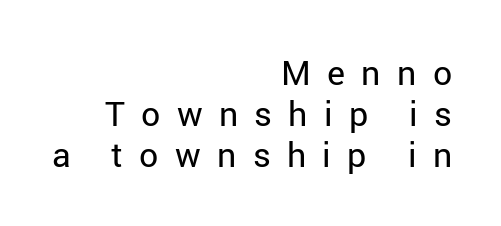
The image shows 34 px regular-weight sans-serif type, upright; set right-aligned, line spacing 1.2x, unusually wide letter spacing (+0.48 em), not underlined; low stroke contrast and a medium x-height.
